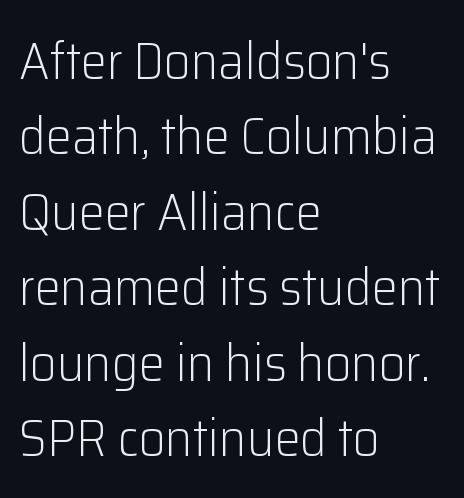
The image shows 52 px light sans-serif type, upright; set left-aligned, normal line spacing (1.45x), normal letter spacing, not underlined; low stroke contrast and a medium x-height.
